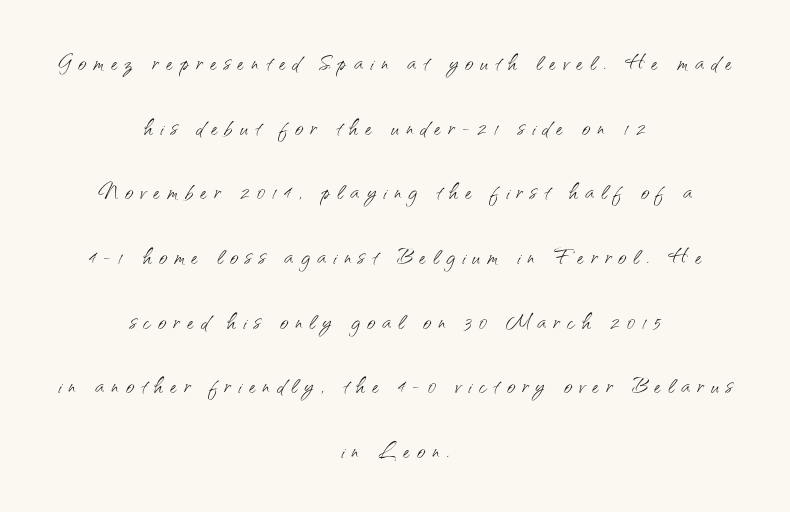
{"serif": "no", "bold": "no", "weight": "light", "width": "normal", "stroke_contrast": "medium", "x_height": "small", "monospaced": "no", "underline": "no", "align": "center", "line_spacing": "loose", "line_spacing_ratio": 2.23, "letter_spacing": "wide", "letter_spacing_em": 0.25, "glyph_px": 29}
